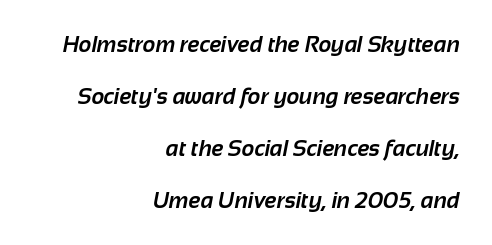
The glyphs have the mass of a bold cut. Notice the wide empty band between every row — that's loose leading. Where is the straight margin? On the right. Descender tails drop into unmarked territory. How are the letters spaced? Ordinarily, with no added tracking.
